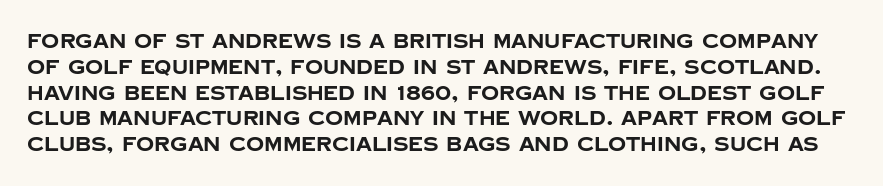
{"italic": "no", "bold": "yes", "underline": "no", "line_spacing": "normal", "line_spacing_ratio": 1.29, "letter_spacing": "normal", "letter_spacing_em": 0.0, "glyph_px": 20}
